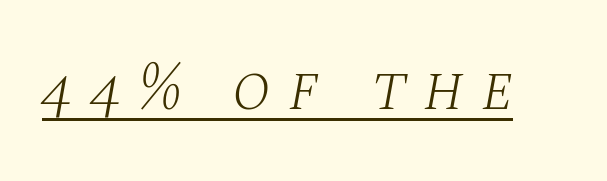
The image shows 63 px light serif type, italic (leaning right); set unusually wide letter spacing (+0.28 em), underlined; medium stroke contrast and a large x-height.
